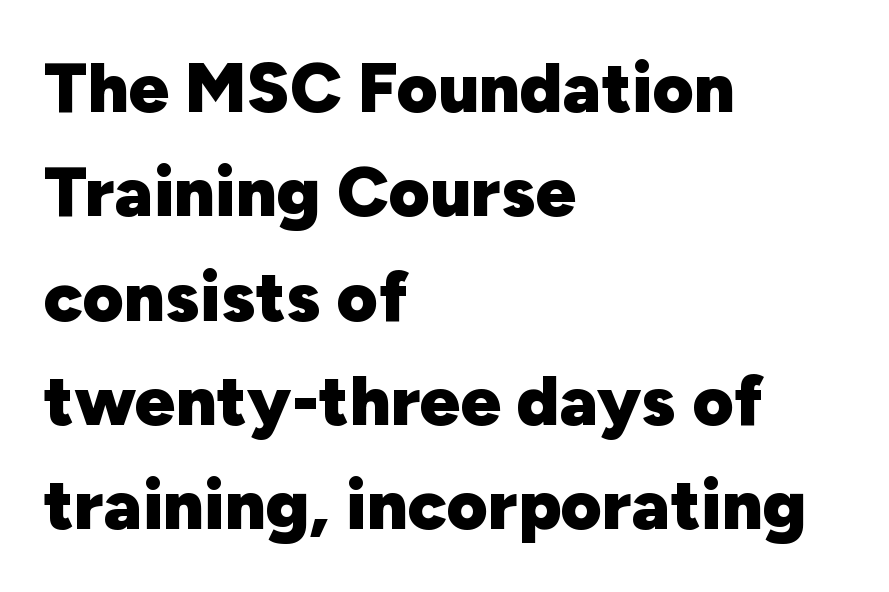
Q: Is the text bold? A: Yes.
Q: Is the text italic (slanted)? A: No, it is upright.
Q: Is the typeface a serif or a sans-serif typeface? A: Sans-serif.
Q: Is the text underlined? A: No.
Q: How is the paragraph aligned? A: Left-aligned.
Q: Is the spacing between letters normal or unusually wide? A: Normal.
Q: Is the spacing between lines tight, normal or loose? A: Normal.
Q: Width (condensed, normal, or wide)? A: Normal.
Q: Stroke contrast? A: Low.
Q: x-height? A: Medium.
Q: Monospaced? A: No.
